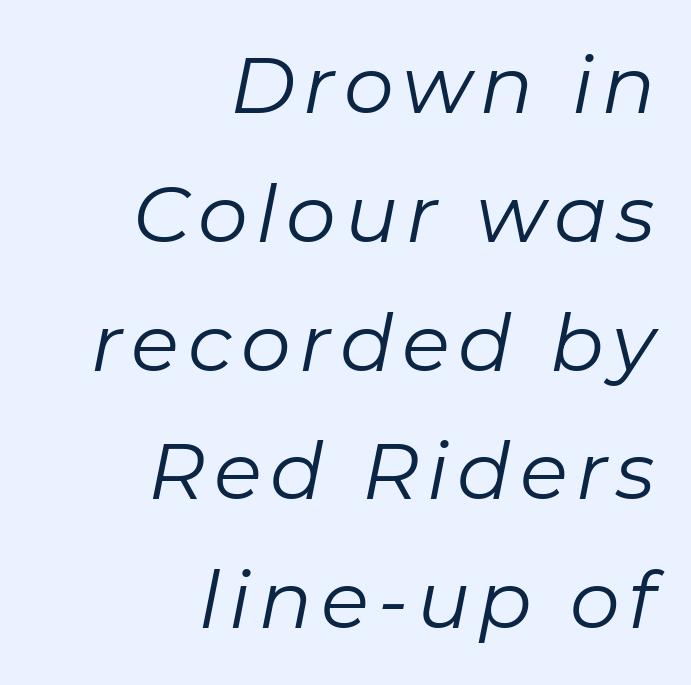
{"italic": "yes", "lean": "right", "slant_degrees": 11, "bold": "no", "weight": "regular", "width": "normal", "stroke_contrast": "low", "x_height": "medium", "monospaced": "no", "underline": "no", "align": "right", "line_spacing": "normal", "line_spacing_ratio": 1.63, "glyph_px": 79}
